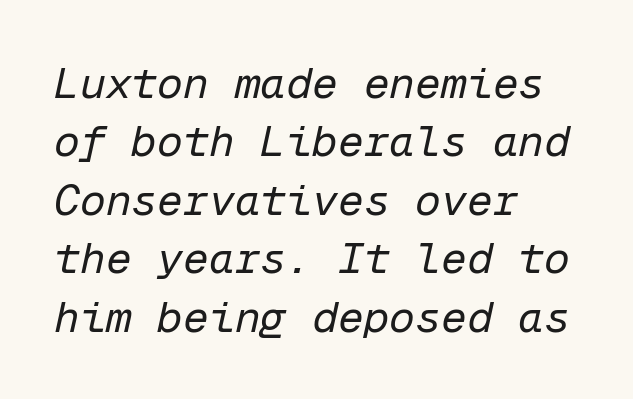
You could count columns in this text — the font is strictly monospaced. Slant detected: the letters are inclined. Quick note: interline space is typical. Tracking value appears to be zero — textbook default spacing. Only glyphs here, with clear space below each row. Caption: face not bold, strokes unweighted.
